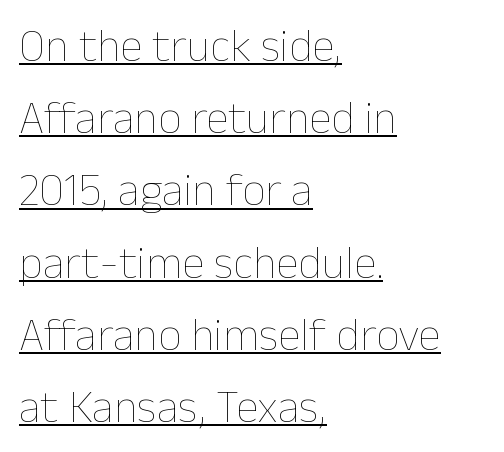
{"italic": "no", "bold": "no", "weight": "thin", "width": "normal", "stroke_contrast": "low", "x_height": "medium", "monospaced": "no", "underline": "yes", "align": "left", "line_spacing": "normal", "line_spacing_ratio": 1.57, "letter_spacing": "normal", "letter_spacing_em": 0.0, "glyph_px": 46}
